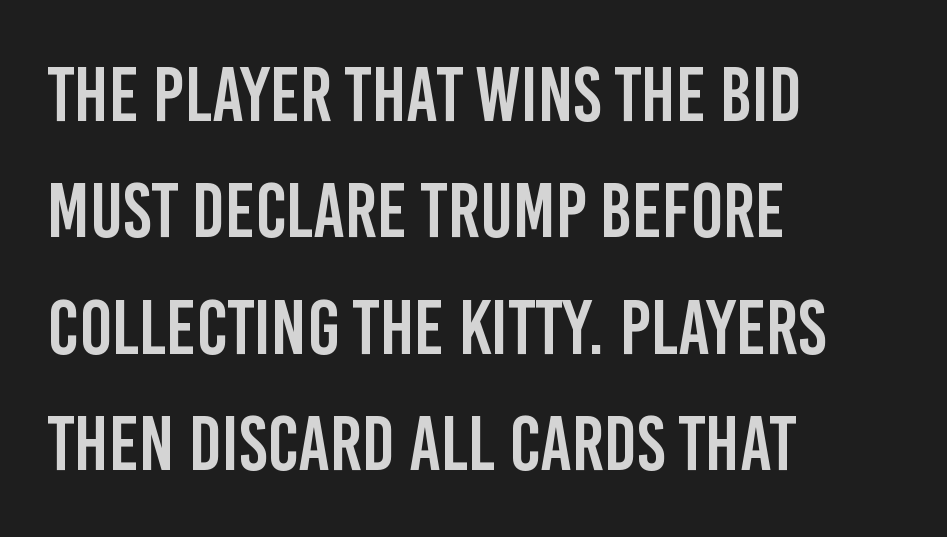
{"serif": "no", "italic": "no", "width": "condensed", "stroke_contrast": "low", "x_height": "large", "monospaced": "no", "underline": "no", "align": "left", "line_spacing": "normal", "line_spacing_ratio": 1.51, "letter_spacing": "normal", "letter_spacing_em": 0.0, "glyph_px": 77}
